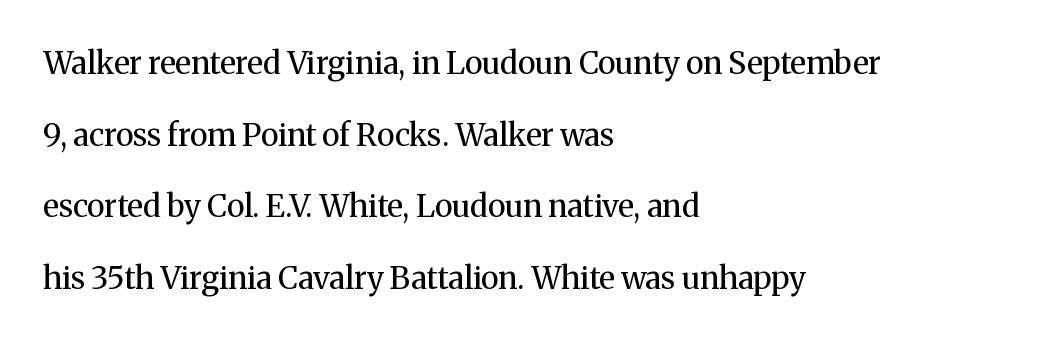
Q: Is the text bold? A: No.
Q: Is the text italic (slanted)? A: No, it is upright.
Q: Is the typeface a serif or a sans-serif typeface? A: Serif.
Q: Is the text underlined? A: No.
Q: How is the paragraph aligned? A: Left-aligned.
Q: Is the spacing between letters normal or unusually wide? A: Normal.
Q: Is the spacing between lines tight, normal or loose? A: Loose.
Q: Width (condensed, normal, or wide)? A: Normal.
Q: Stroke contrast? A: Medium.
Q: x-height? A: Medium.
Q: Monospaced? A: No.
